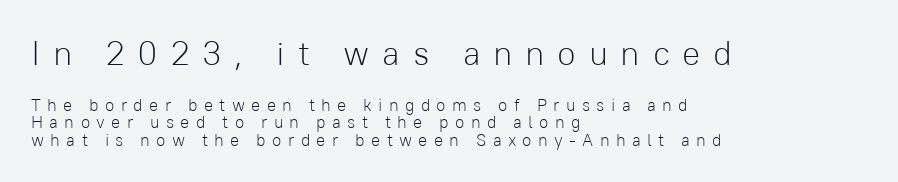
Q: Is the text bold? A: No.
Q: Is the text italic (slanted)? A: No, it is upright.
Q: Is the typeface a serif or a sans-serif typeface? A: Sans-serif.
Q: Is the text underlined? A: No.
Q: How is the paragraph aligned? A: Left-aligned.
Q: Is the spacing between letters normal or unusually wide? A: Unusually wide.
Q: Is the spacing between lines tight, normal or loose? A: Tight.
Q: Which block of text is set in a larger size, the first (top) or the second (bottom)? A: The first (top) one.
Q: Width (condensed, normal, or wide)? A: Normal.
Q: Stroke contrast? A: Low.
Q: x-height? A: Medium.
Q: Monospaced? A: No.
